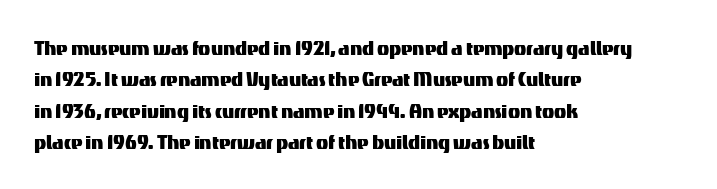
The image shows 25 px text type, upright; set left-aligned, normal line spacing (1.26x), normal letter spacing, not underlined.
